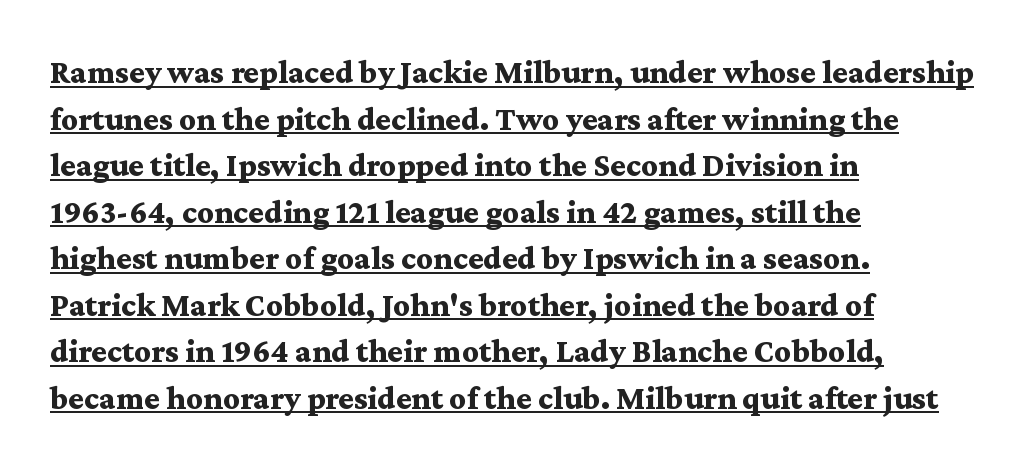
The lines in this sample share a left origin and differ only in where they stop. The characters display serif detailing at their extremities. What stands out about the letter spacing? Nothing — it is the standard amount. Does the leading feel generous? No, just average. Plenty of ink on the page — the face is bold. Italic: no, the glyphs are upright roman.
